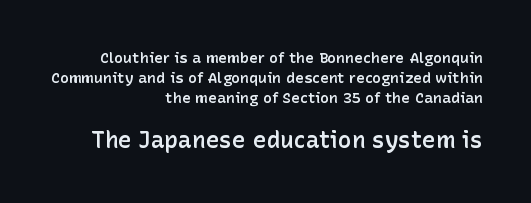
Regarding leading, the lines here are spaced in the standard way. A student would notice the bottom passage is typeset larger than what precedes it. Short note: letters normally spaced. In terms of weight, the rendering is demibold, just under bold.
